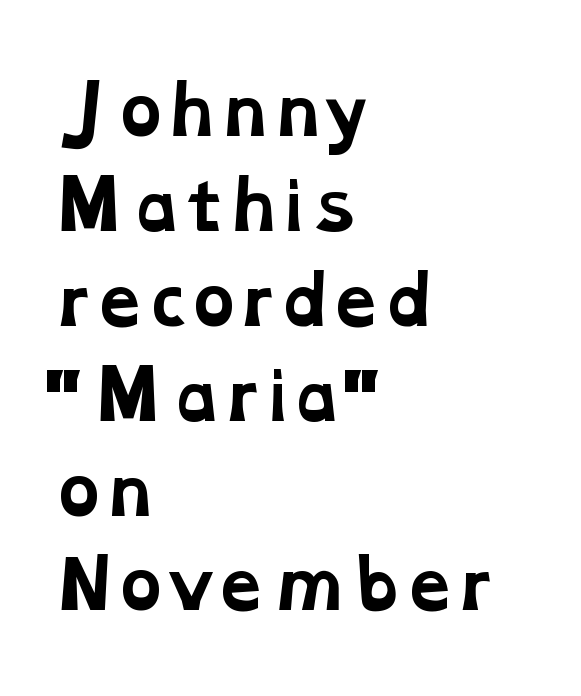
The image shows 65 px bold, wide serif type; set left-aligned, normal line spacing (1.46x), normal letter spacing, not underlined; low stroke contrast and a medium x-height.
